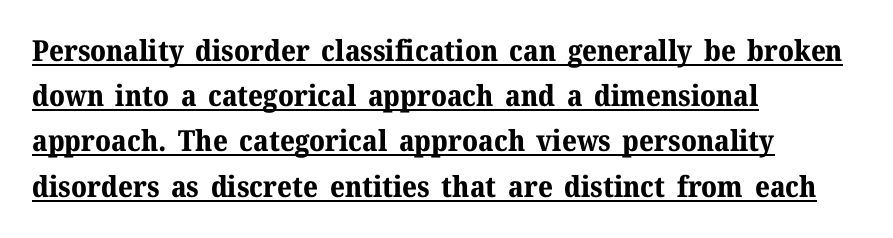
The line-height multiplier appears to be the usual default. The letters are bold, with thick, heavy strokes. Examine the stroke ends and you'll spot serifs. The face used here is proportionally spaced, like ordinary book or web type. Compared with a centered layout, this one pins lines to the left instead. Glance below the letters and you will spot a drawn line.
